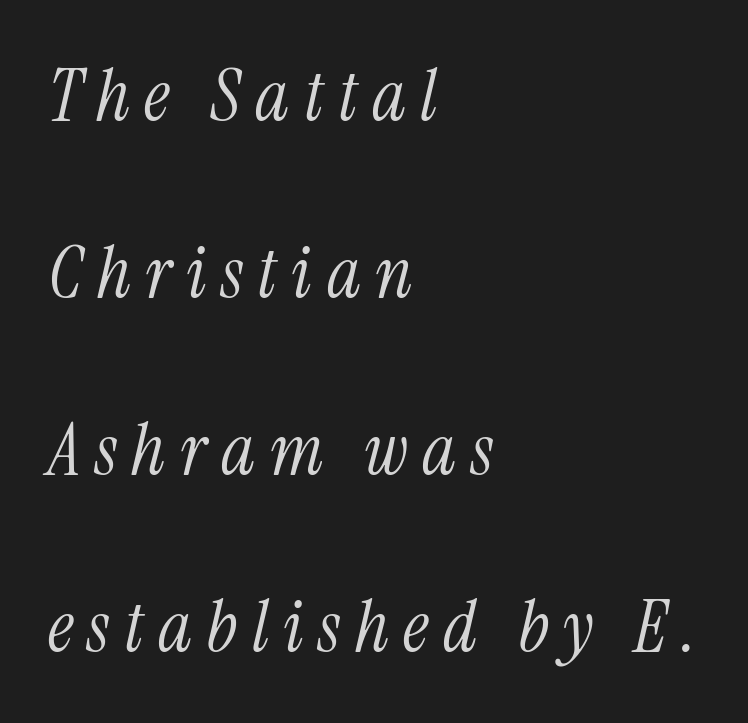
Q: Is the text bold? A: No.
Q: Is the text italic (slanted)? A: Yes, it leans right by about 13 degrees.
Q: Is the typeface a serif or a sans-serif typeface? A: Serif.
Q: Is the text underlined? A: No.
Q: How is the paragraph aligned? A: Left-aligned.
Q: Is the spacing between letters normal or unusually wide? A: Unusually wide.
Q: Is the spacing between lines tight, normal or loose? A: Loose.
Q: Width (condensed, normal, or wide)? A: Condensed.
Q: Stroke contrast? A: Medium.
Q: x-height? A: Medium.
Q: Monospaced? A: No.
